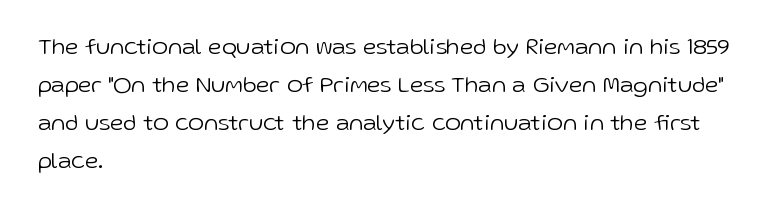
The image shows 24 px text type, upright; set left-aligned, normal line spacing (1.58x), normal letter spacing, not underlined.
